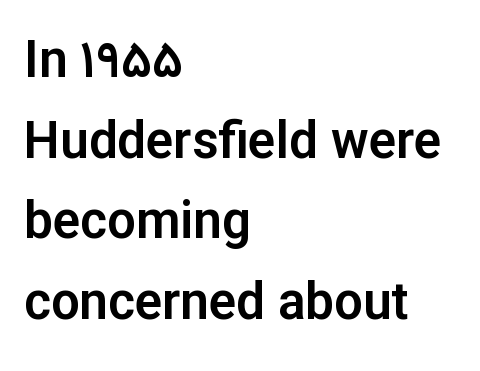
The image shows 51 px sans-serif type, upright; set left-aligned, normal line spacing (1.58x), normal letter spacing, not underlined; low stroke contrast and a medium x-height.
